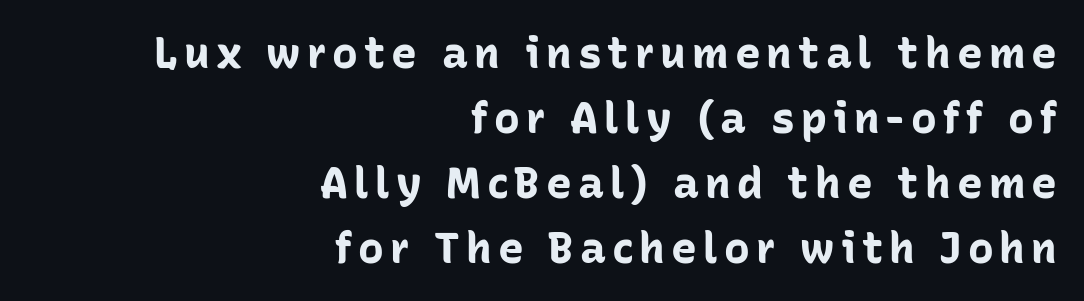
Q: Is the text bold? A: Yes.
Q: Is the text italic (slanted)? A: No, it is upright.
Q: Is the typeface a serif or a sans-serif typeface? A: Sans-serif.
Q: Is the text underlined? A: No.
Q: How is the paragraph aligned? A: Right-aligned.
Q: Is the spacing between lines tight, normal or loose? A: Normal.
Q: Width (condensed, normal, or wide)? A: Normal.
Q: Stroke contrast? A: Low.
Q: x-height? A: Medium.
Q: Monospaced? A: No.
